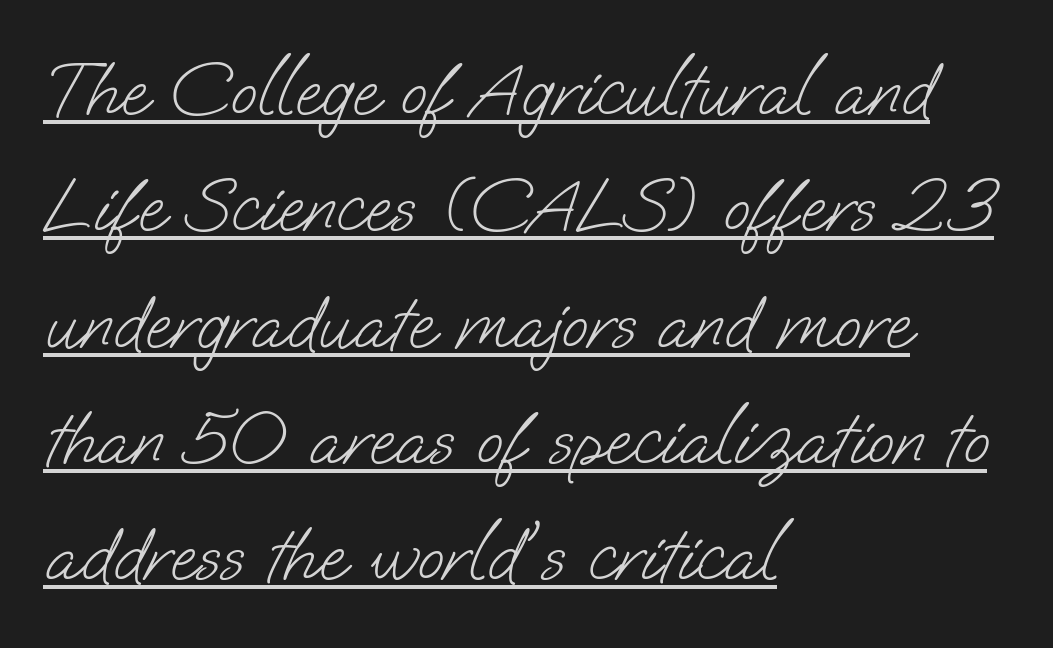
The image shows 77 px light sans-serif type; set left-aligned, normal line spacing (1.51x), normal letter spacing, underlined; low stroke contrast and a small x-height.
